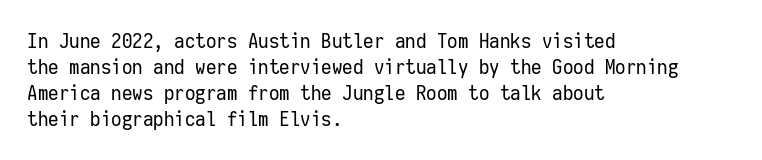
{"italic": "no", "bold": "no", "underline": "no", "align": "left", "line_spacing_ratio": 1.24, "letter_spacing": "normal", "letter_spacing_em": 0.0, "glyph_px": 21}
